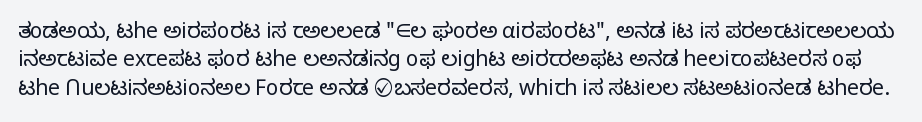
Q: Is the text bold? A: No.
Q: Is the text italic (slanted)? A: No, it is upright.
Q: Is the text underlined? A: No.
Q: Is the spacing between letters normal or unusually wide? A: Normal.
Q: Is the spacing between lines tight, normal or loose? A: Normal.
